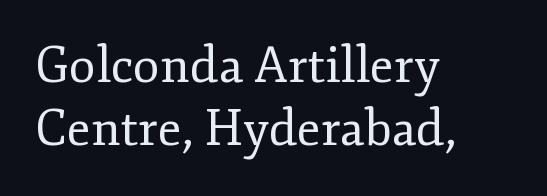
The image shows 49 px regular-weight serif type, upright; set left-aligned, normal line spacing (1.29x), normal letter spacing, not underlined; low stroke contrast and a small x-height.
